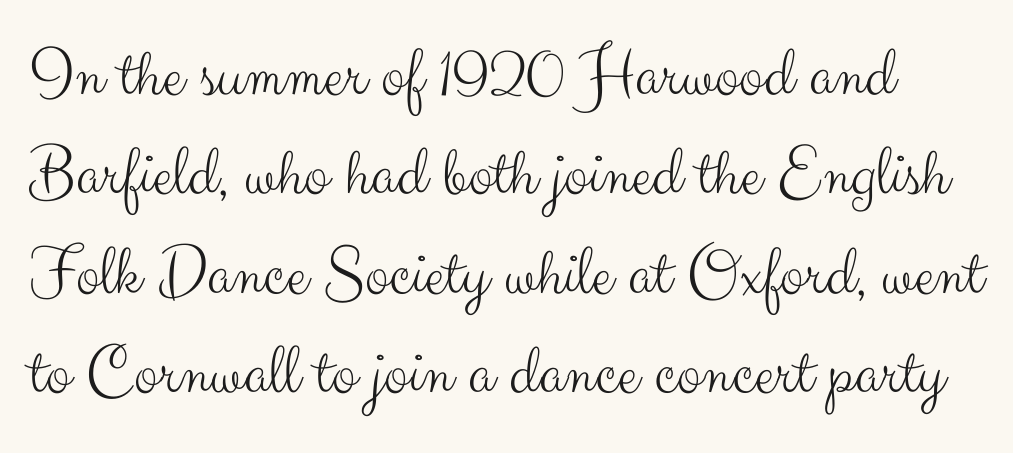
The image shows 72 px light sans-serif type; set normal line spacing (1.38x), normal letter spacing, not underlined; medium stroke contrast and a small x-height.
